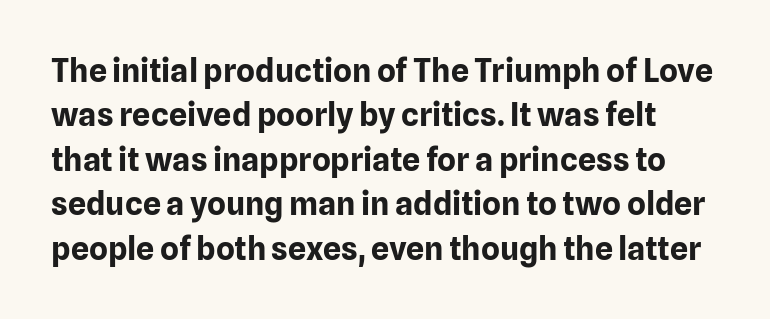
Q: Is the text bold? A: Yes.
Q: Is the text italic (slanted)? A: No, it is upright.
Q: Is the typeface a serif or a sans-serif typeface? A: Sans-serif.
Q: Is the text underlined? A: No.
Q: Is the spacing between letters normal or unusually wide? A: Normal.
Q: Is the spacing between lines tight, normal or loose? A: Normal.
Q: Width (condensed, normal, or wide)? A: Normal.
Q: Stroke contrast? A: Low.
Q: x-height? A: Medium.
Q: Monospaced? A: No.
